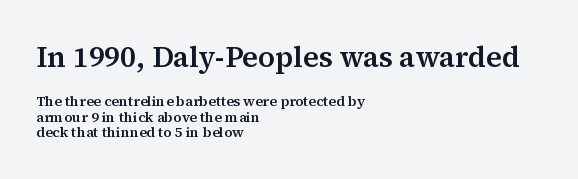
Q: Is the text italic (slanted)? A: No, it is upright.
Q: Is the typeface a serif or a sans-serif typeface? A: Serif.
Q: Is the text underlined? A: No.
Q: How is the paragraph aligned? A: Left-aligned.
Q: Is the spacing between letters normal or unusually wide? A: Normal.
Q: Is the spacing between lines tight, normal or loose? A: Tight.
Q: Which block of text is set in a larger size, the first (top) or the second (bottom)? A: The first (top) one.
Q: Width (condensed, normal, or wide)? A: Normal.
Q: Stroke contrast? A: Medium.
Q: x-height? A: Medium.
Q: Monospaced? A: No.
